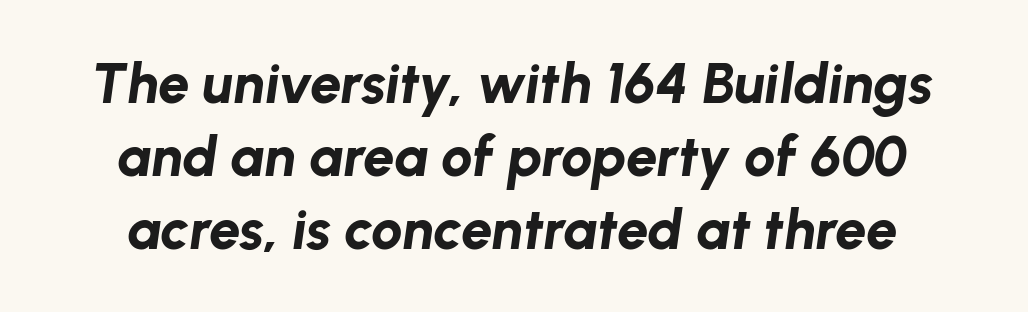
Visually the block forms a symmetrical silhouette, jagged on both flanks. Any mark beneath the type? The region is blank. In terms of weight, the rendering is a true, heavy bold. Proportional: the letters do not fall into vertical columns.
